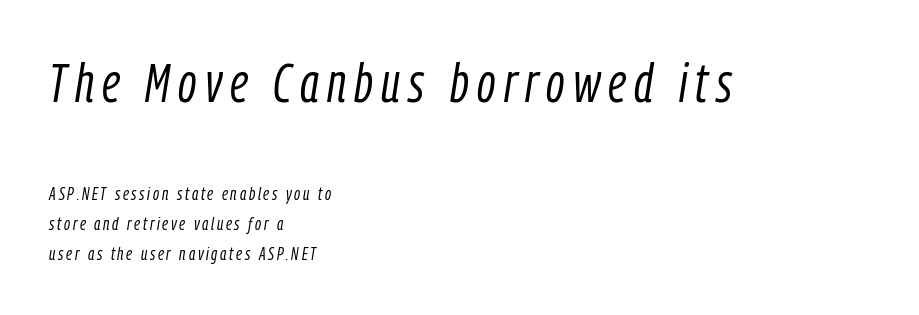
{"italic": "yes", "lean": "right", "slant_degrees": 9, "bold": "no", "weight": "light", "width": "condensed", "stroke_contrast": "low", "x_height": "medium", "monospaced": "no", "underline": "no", "align": "left", "line_spacing": "normal", "line_spacing_ratio": 1.67, "larger_block": "first", "size_ratio": 3.0, "glyph_px": 54}
